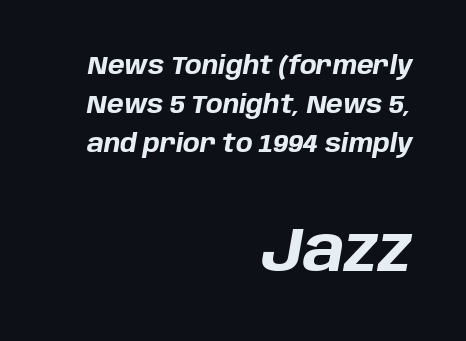
Characters follow at the spacing the type designer built in. The face used here is proportionally spaced, like ordinary book or web type. Horizontally, the lines are justified to the trailing edge only. Every letter is thick-stroked: bold, no question. A bare baseline throughout the passage.
